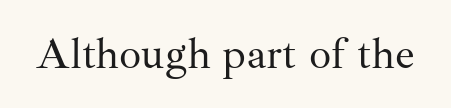
Q: Is the text bold? A: No.
Q: Is the text italic (slanted)? A: No, it is upright.
Q: Is the typeface a serif or a sans-serif typeface? A: Serif.
Q: Is the text underlined? A: No.
Q: Is the spacing between letters normal or unusually wide? A: Normal.
Q: Width (condensed, normal, or wide)? A: Normal.
Q: Stroke contrast? A: Medium.
Q: x-height? A: Small.
Q: Monospaced? A: No.
